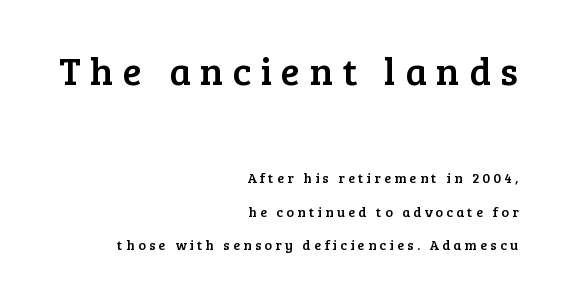
Q: Is the text italic (slanted)? A: No, it is upright.
Q: Is the typeface a serif or a sans-serif typeface? A: Serif.
Q: Is the text underlined? A: No.
Q: How is the paragraph aligned? A: Right-aligned.
Q: Is the spacing between letters normal or unusually wide? A: Unusually wide.
Q: Is the spacing between lines tight, normal or loose? A: Loose.
Q: Which block of text is set in a larger size, the first (top) or the second (bottom)? A: The first (top) one.
Q: Width (condensed, normal, or wide)? A: Normal.
Q: Stroke contrast? A: Low.
Q: x-height? A: Medium.
Q: Monospaced? A: No.
